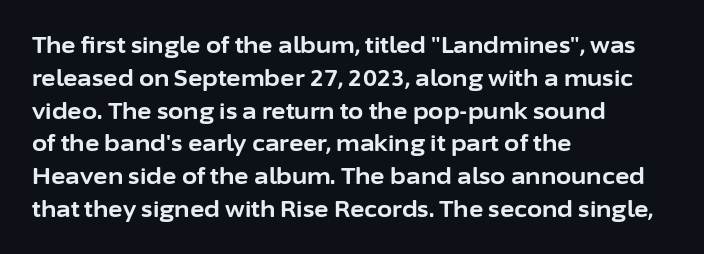
{"italic": "no", "bold": "yes", "underline": "no", "align": "left", "line_spacing": "normal", "line_spacing_ratio": 1.49, "letter_spacing": "normal", "letter_spacing_em": 0.0, "glyph_px": 22}
